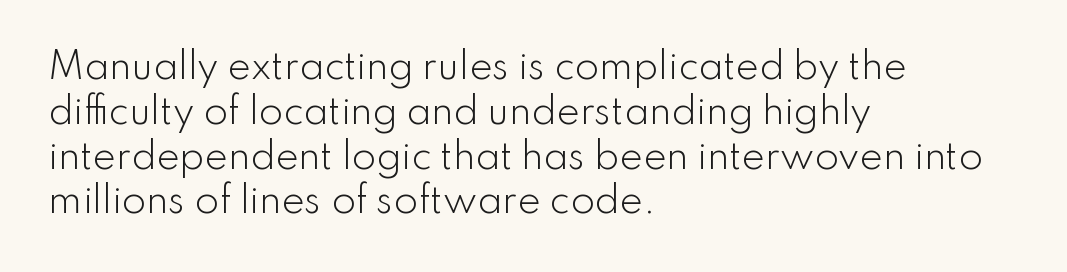
Q: Is the text bold? A: No.
Q: Is the text italic (slanted)? A: No, it is upright.
Q: Is the typeface a serif or a sans-serif typeface? A: Sans-serif.
Q: Is the text underlined? A: No.
Q: How is the paragraph aligned? A: Left-aligned.
Q: Is the spacing between letters normal or unusually wide? A: Normal.
Q: Is the spacing between lines tight, normal or loose? A: Normal.
Q: Width (condensed, normal, or wide)? A: Normal.
Q: Stroke contrast? A: Low.
Q: x-height? A: Small.
Q: Monospaced? A: No.
